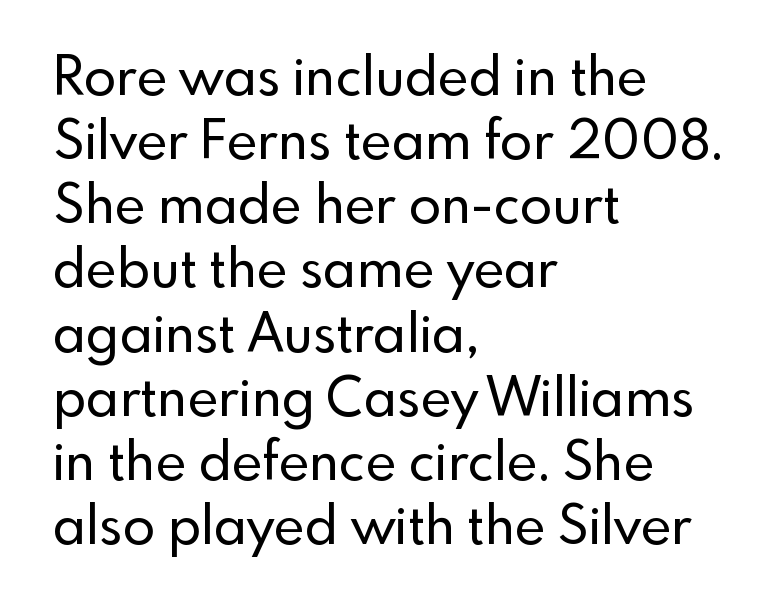
The image shows 53 px sans-serif type, upright; set left-aligned, line spacing 1.21x, normal letter spacing, not underlined; a small x-height.
